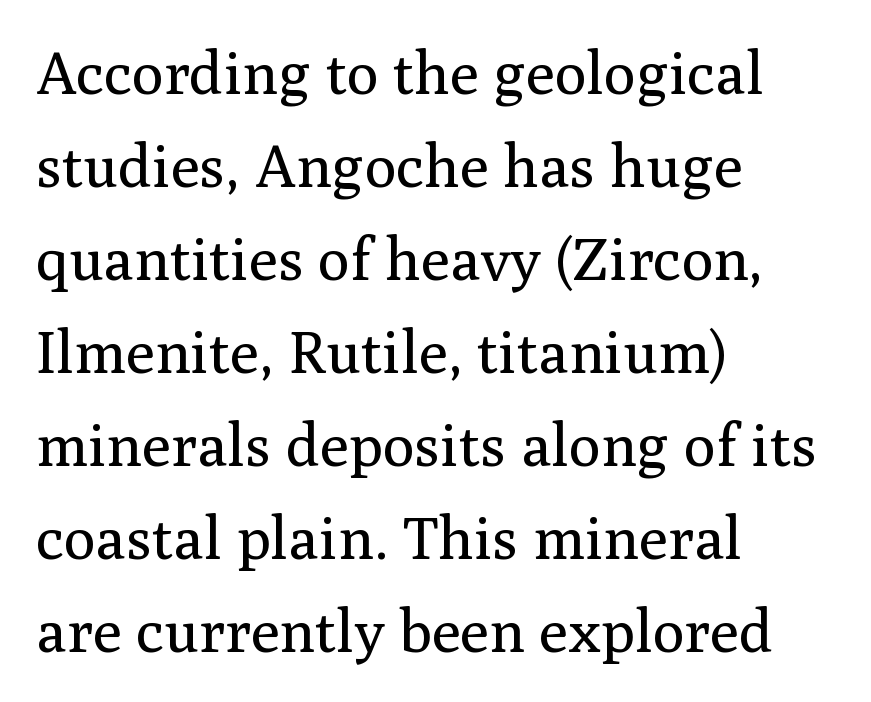
The image shows 60 px regular-weight serif type, upright; set left-aligned, normal line spacing (1.55x), normal letter spacing, not underlined; medium stroke contrast and a medium x-height.
